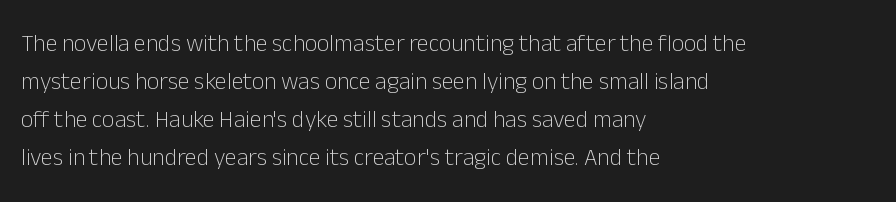
Q: Is the text bold? A: No.
Q: Is the text italic (slanted)? A: No, it is upright.
Q: Is the text underlined? A: No.
Q: How is the paragraph aligned? A: Left-aligned.
Q: Is the spacing between letters normal or unusually wide? A: Normal.
Q: Is the spacing between lines tight, normal or loose? A: Normal.
